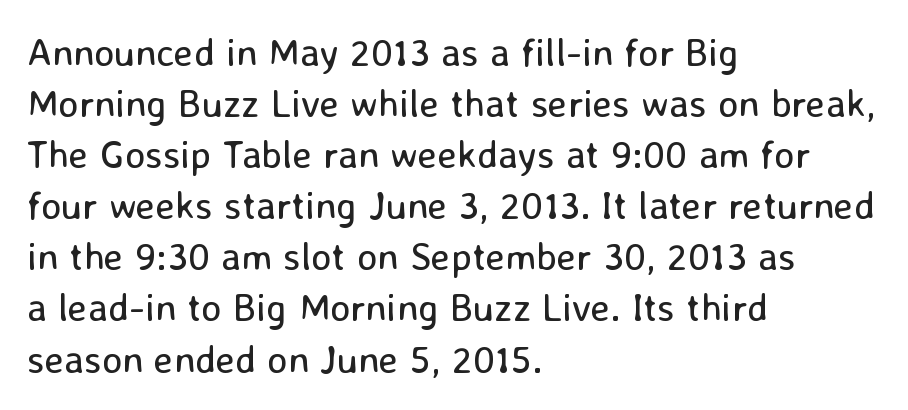
The image shows 39 px regular-weight sans-serif type, upright; set left-aligned, normal line spacing (1.31x), normal letter spacing, not underlined; low stroke contrast and a medium x-height.
